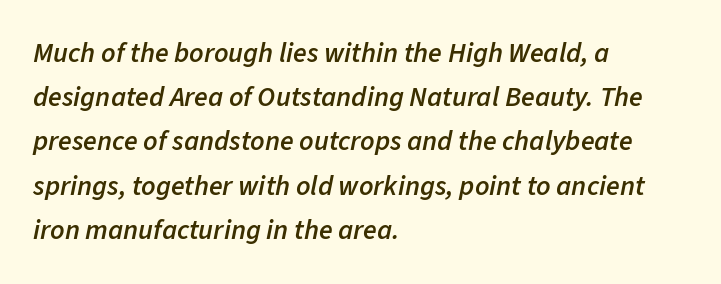
{"italic": "yes", "lean": "right", "slant_degrees": 11, "bold": "semi", "weight": "semibold", "width": "normal", "stroke_contrast": "low", "x_height": "medium", "monospaced": "no", "underline": "no", "align": "left", "line_spacing": "normal", "line_spacing_ratio": 1.58, "letter_spacing": "normal", "letter_spacing_em": 0.0, "glyph_px": 28}
